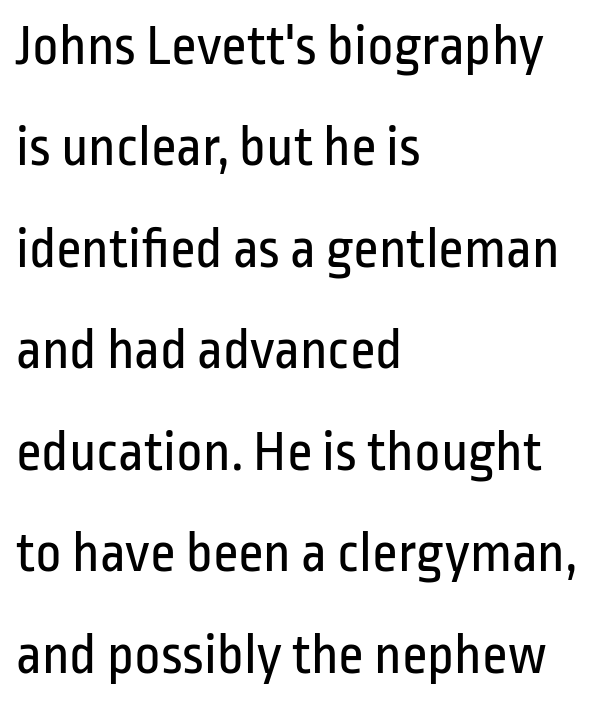
The image shows 57 px regular-weight, condensed sans-serif type, upright; set left-aligned, line spacing 1.78x, normal letter spacing, not underlined; low stroke contrast and a medium x-height.
